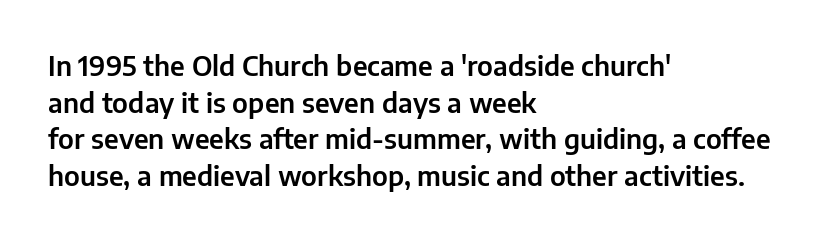
Alignment: flush left. The lettering stays uniformly vertical, giving the passage a roman look. The block of text has a typical density, with ordinary space between rows. Beneath every word, the page is bare. Compared with typical body copy, the letter spacing here is the same.
